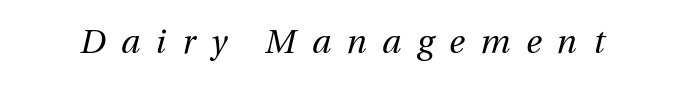
Any mark beneath the type? The region is blank. The face used here is proportionally spaced, like ordinary book or web type. Heaviness? Minimal to ordinary, like unemphasized prose. Emphasis-style slanted type is in use. Words appear elongated and porous because spacing is wide.
